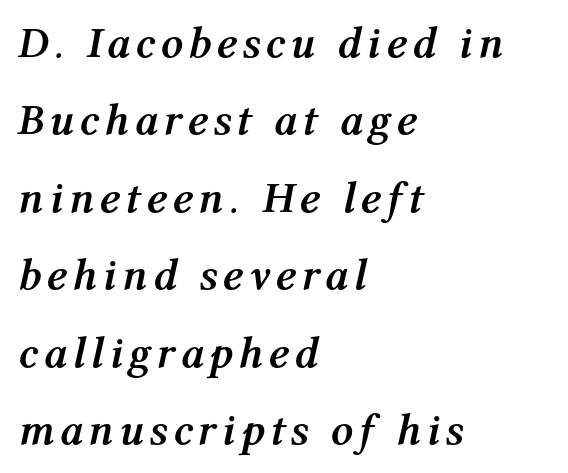
{"italic": "yes", "lean": "right", "slant_degrees": 12, "bold": "yes", "weight": "semibold", "width": "normal", "stroke_contrast": "medium", "x_height": "medium", "monospaced": "no", "underline": "no", "align": "left", "line_spacing_ratio": 1.76, "glyph_px": 44}
